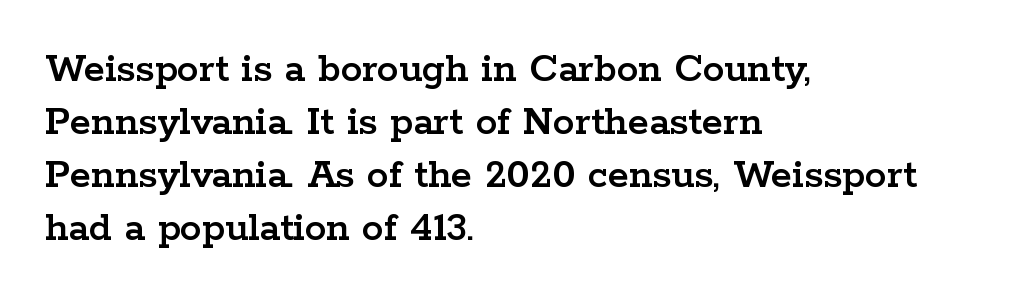
Plain, unruled lines of type. Observe the serifs anchoring each vertical stroke in this sample. The rendering anchors every line to the left-hand side. Vertical strokes here are truly vertical. Tracking value appears to be zero — textbook default spacing.
